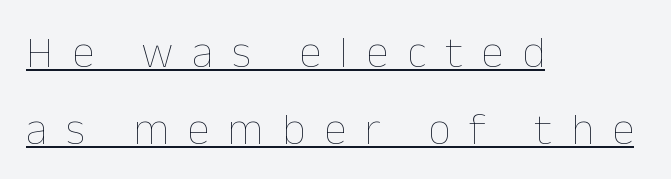
Q: Is the text bold? A: No.
Q: Is the text italic (slanted)? A: No, it is upright.
Q: Is the text underlined? A: Yes.
Q: How is the paragraph aligned? A: Left-aligned.
Q: Is the spacing between letters normal or unusually wide? A: Unusually wide.
Q: Width (condensed, normal, or wide)? A: Normal.
Q: Stroke contrast? A: Low.
Q: x-height? A: Medium.
Q: Monospaced? A: No.
